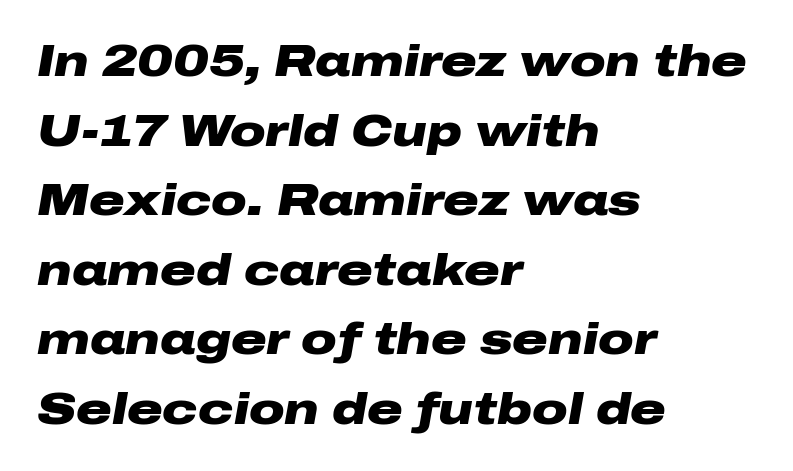
{"italic": "yes", "lean": "right", "slant_degrees": 10, "bold": "yes", "weight": "heavy", "width": "wide", "stroke_contrast": "low", "x_height": "medium", "monospaced": "no", "underline": "no", "align": "left", "line_spacing": "normal", "line_spacing_ratio": 1.58, "letter_spacing": "normal", "letter_spacing_em": 0.0, "glyph_px": 44}
